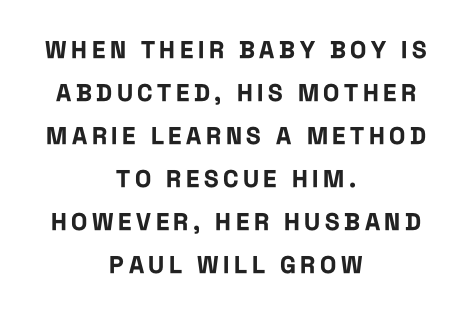
Caption: bold face, heavy strokes. Leftover space on each line is divided equally before and after the words. The string is rendered with underlining switched off. Posture: vertical.
